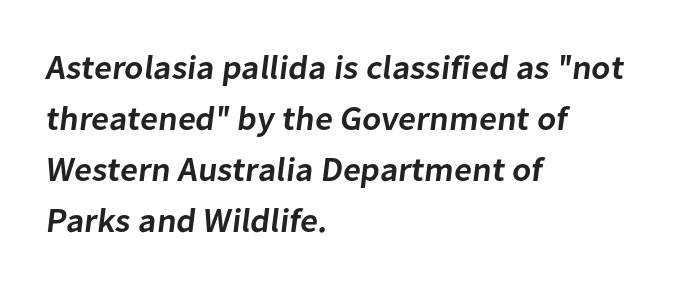
The image shows 34 px semibold sans-serif type; set left-aligned, normal line spacing (1.5x), normal letter spacing, not underlined; low stroke contrast and a medium x-height.
